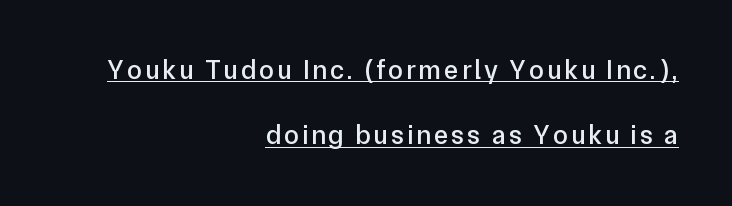
A flush-right, rag-left setting is used for this passage. The glyphs are accompanied by a horizontal stroke just below them. The passage shown stacks its lines with a broad gap. This is the regular roman posture of the typeface.
